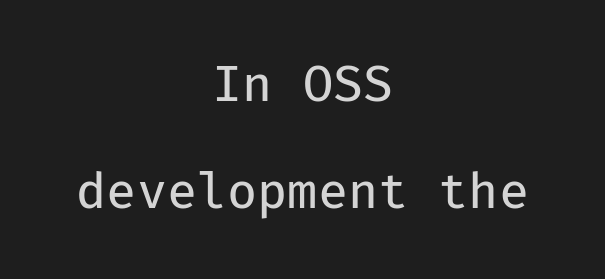
Q: Is the text bold? A: No.
Q: Is the text italic (slanted)? A: No, it is upright.
Q: Is the typeface a serif or a sans-serif typeface? A: Sans-serif.
Q: Is the text underlined? A: No.
Q: How is the paragraph aligned? A: Centered.
Q: Is the spacing between letters normal or unusually wide? A: Normal.
Q: Is the spacing between lines tight, normal or loose? A: Loose.
Q: Width (condensed, normal, or wide)? A: Normal.
Q: Stroke contrast? A: Low.
Q: x-height? A: Medium.
Q: Monospaced? A: Yes.
